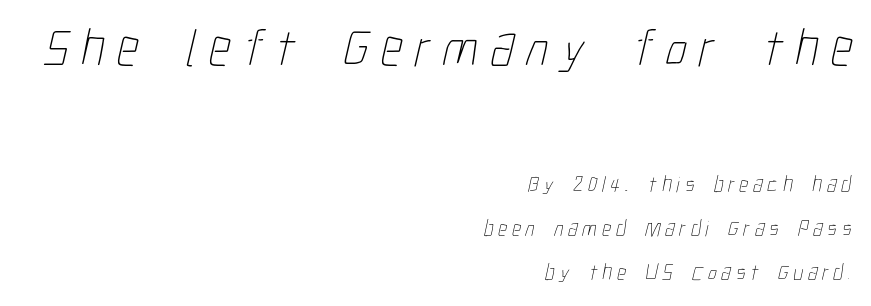
The image shows 54 px thin, condensed type; set right-aligned, loose line spacing (2.01x), unusually wide letter spacing (+0.22 em), not underlined; the first (top) block is 2.45x larger; low stroke contrast and a medium x-height.
